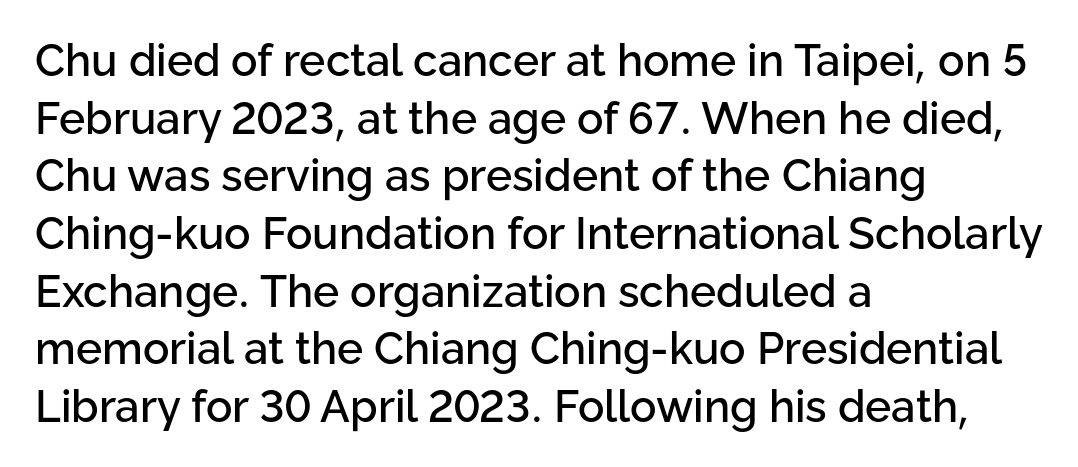
{"serif": "no", "italic": "no", "width": "normal", "stroke_contrast": "low", "x_height": "medium", "monospaced": "no", "underline": "no", "align": "left", "line_spacing": "normal", "line_spacing_ratio": 1.31, "letter_spacing": "normal", "letter_spacing_em": 0.0, "glyph_px": 44}
